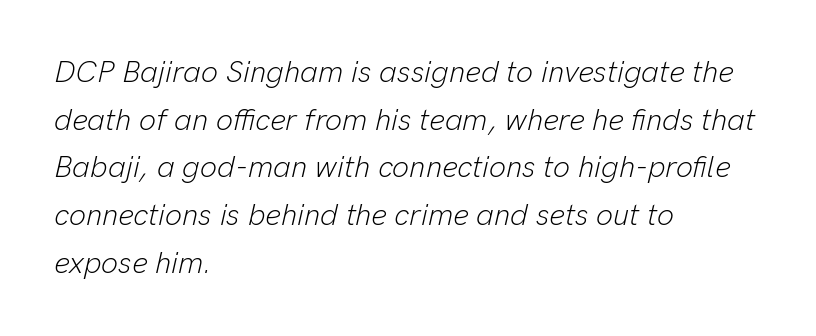
The glyphs look as if they've been sheared to an angle. The area under the type is left untouched. Horizontal alignment here is leftward, the default for most running prose. Regarding leading, the lines here are spaced in the standard way. Each stroke keeps to a modest, everyday thickness or less. Spacing verdict: proportional, widths tailored to each character.
